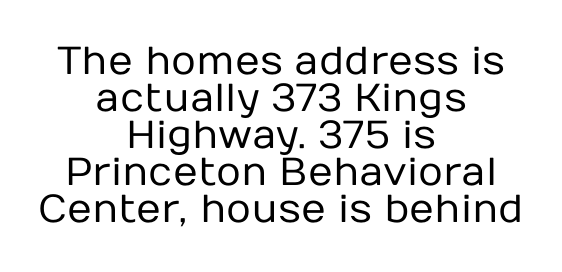
Q: Is the text bold? A: No.
Q: Is the text italic (slanted)? A: No, it is upright.
Q: Is the typeface a serif or a sans-serif typeface? A: Sans-serif.
Q: Is the text underlined? A: No.
Q: How is the paragraph aligned? A: Centered.
Q: Is the spacing between letters normal or unusually wide? A: Normal.
Q: Is the spacing between lines tight, normal or loose? A: Tight.
Q: Width (condensed, normal, or wide)? A: Normal.
Q: Stroke contrast? A: Low.
Q: x-height? A: Medium.
Q: Monospaced? A: No.
